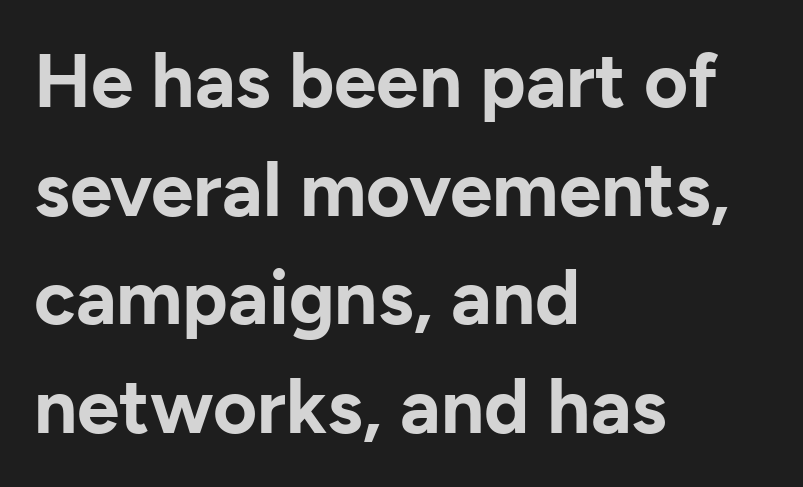
Q: Is the text bold? A: Yes.
Q: Is the text italic (slanted)? A: No, it is upright.
Q: Is the typeface a serif or a sans-serif typeface? A: Sans-serif.
Q: Is the text underlined? A: No.
Q: How is the paragraph aligned? A: Left-aligned.
Q: Is the spacing between letters normal or unusually wide? A: Normal.
Q: Is the spacing between lines tight, normal or loose? A: Normal.
Q: Width (condensed, normal, or wide)? A: Normal.
Q: Stroke contrast? A: Low.
Q: x-height? A: Medium.
Q: Monospaced? A: No.
